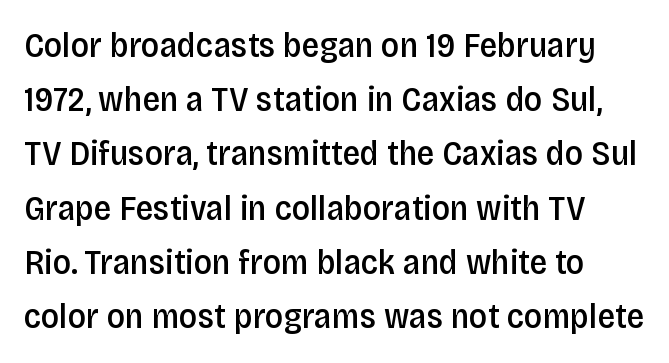
The image shows 35 px semibold, condensed sans-serif type, upright; set normal line spacing (1.55x), normal letter spacing, not underlined; low stroke contrast and a large x-height.
